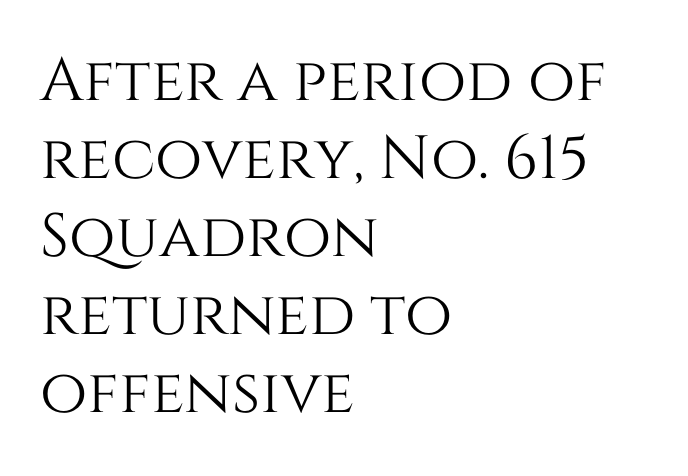
Students, note that the glyphs here touch the page at normal intervals. Is the block centered? No — it sits flush against the left margin. Glance below the letters and you will spot only blank space. Interline gaps are of average width in this sample. Italic? Not at all — the glyphs are vertical.
